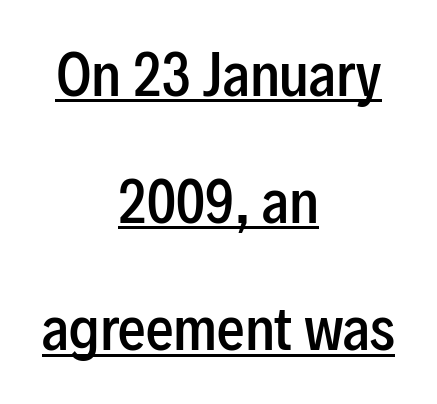
Q: Is the text bold? A: Semi-bold.
Q: Is the text italic (slanted)? A: No, it is upright.
Q: Is the typeface a serif or a sans-serif typeface? A: Sans-serif.
Q: Is the text underlined? A: Yes.
Q: How is the paragraph aligned? A: Centered.
Q: Is the spacing between letters normal or unusually wide? A: Normal.
Q: Is the spacing between lines tight, normal or loose? A: Loose.
Q: Width (condensed, normal, or wide)? A: Condensed.
Q: Stroke contrast? A: Low.
Q: x-height? A: Medium.
Q: Monospaced? A: No.
